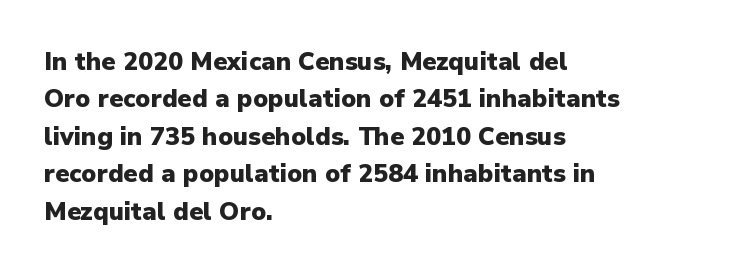
Baseline-to-baseline distance is the conventional proportion of letter height. The typesetter chose a ragged-right arrangement here. The zone under the glyphs is completely vacant. Typesetter's note: full bold, strokes at maximum text heaviness. In terms of posture, this sample is upright. The horizontal fit of the characters is conventional and even.
